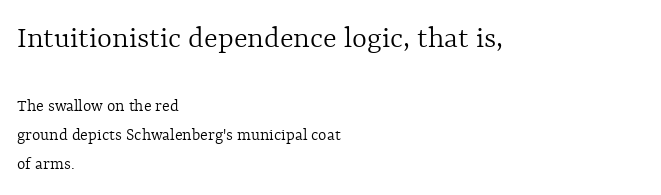
Q: Is the text bold? A: No.
Q: Is the text italic (slanted)? A: No, it is upright.
Q: Is the text underlined? A: No.
Q: How is the paragraph aligned? A: Left-aligned.
Q: Is the spacing between letters normal or unusually wide? A: Normal.
Q: Is the spacing between lines tight, normal or loose? A: Normal.
Q: Which block of text is set in a larger size, the first (top) or the second (bottom)? A: The first (top) one.
Q: Width (condensed, normal, or wide)? A: Normal.
Q: x-height? A: Medium.
Q: Monospaced? A: No.
